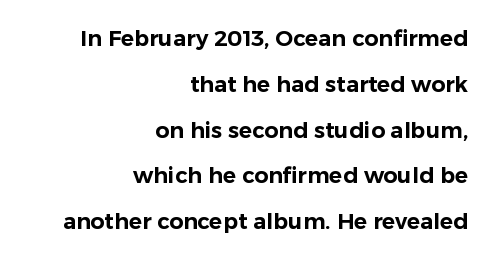
{"italic": "no", "underline": "no", "align": "right", "line_spacing": "loose", "line_spacing_ratio": 2.08, "letter_spacing": "normal", "letter_spacing_em": 0.0, "glyph_px": 22}
